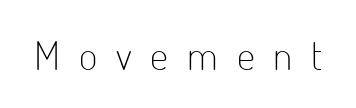
{"serif": "no", "italic": "no", "bold": "no", "weight": "light", "width": "condensed", "stroke_contrast": "low", "x_height": "small", "monospaced": "no", "underline": "no", "letter_spacing": "wide", "letter_spacing_em": 0.47, "glyph_px": 40}
